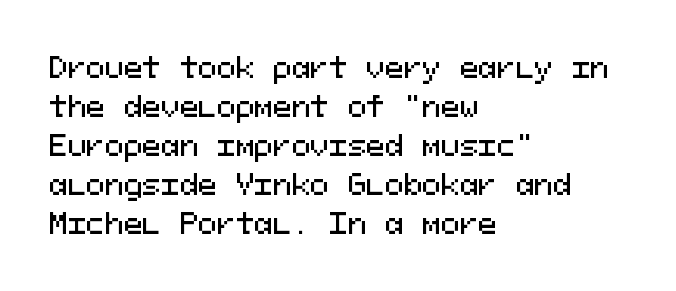
Q: Is the text italic (slanted)? A: No, it is upright.
Q: Is the typeface a serif or a sans-serif typeface? A: Sans-serif.
Q: Is the text underlined? A: No.
Q: How is the paragraph aligned? A: Left-aligned.
Q: Is the spacing between letters normal or unusually wide? A: Normal.
Q: Is the spacing between lines tight, normal or loose? A: Normal.
Q: Width (condensed, normal, or wide)? A: Normal.
Q: Stroke contrast? A: Medium.
Q: x-height? A: Medium.
Q: Monospaced? A: Yes.
